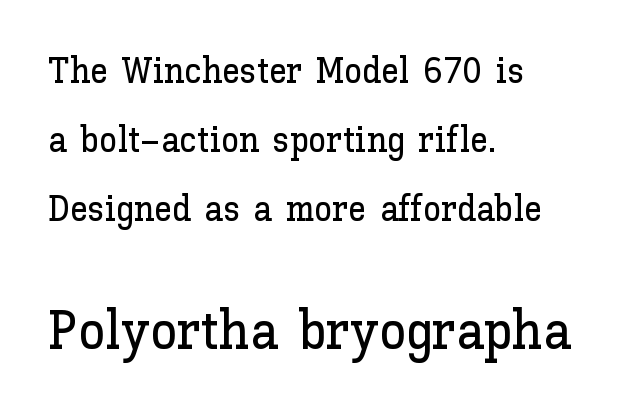
The rag falls on the right side of this text block. This sample uses plain, unmodified letter spacing. The rendering uses natural spacing where letterforms have individual widths. Descender tails drop into unmarked territory. Airy leading.
